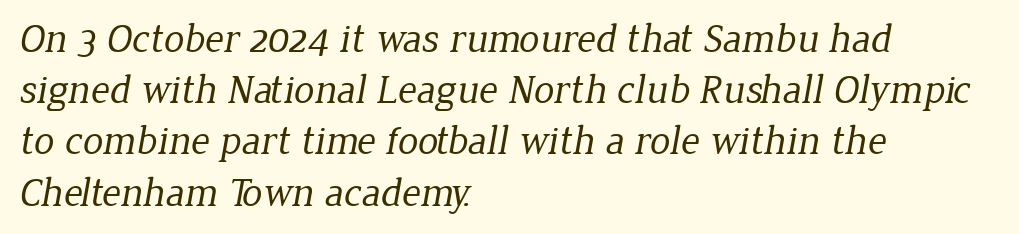
{"serif": "yes", "bold": "no", "weight": "regular", "width": "normal", "stroke_contrast": "low", "x_height": "medium", "monospaced": "no", "underline": "no", "align": "left", "line_spacing": "normal", "line_spacing_ratio": 1.25, "letter_spacing": "normal", "letter_spacing_em": 0.0, "glyph_px": 41}
